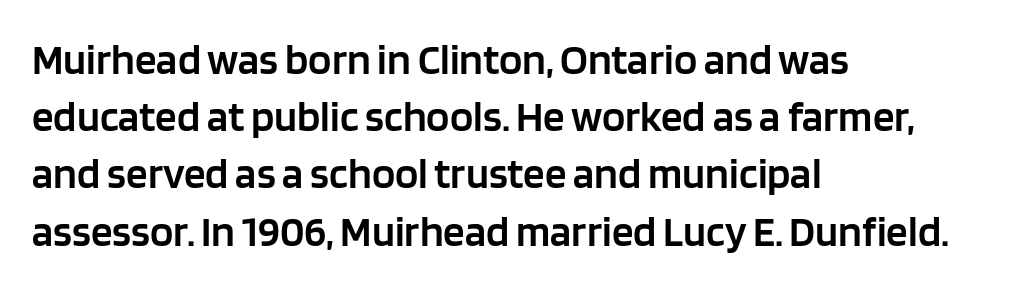
The strip under each line holds only bare page. The passage is arranged the way most books set body copy — flush left. The characters look somewhat weighty, a semibold short of true bold. Nope, not italic — everything's standing straight. Quick note: interline space is typical.
